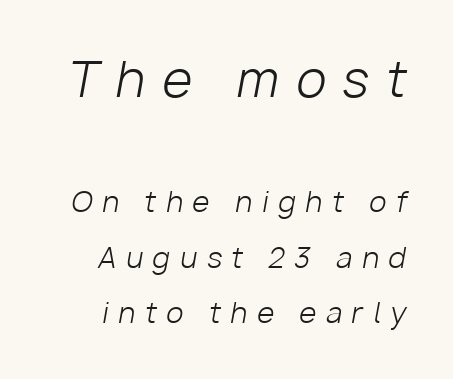
Q: Is the text bold? A: No.
Q: Is the text italic (slanted)? A: Yes, it leans right by about 10 degrees.
Q: Is the text underlined? A: No.
Q: Is the spacing between letters normal or unusually wide? A: Unusually wide.
Q: Is the spacing between lines tight, normal or loose? A: Loose.
Q: Which block of text is set in a larger size, the first (top) or the second (bottom)? A: The first (top) one.
Q: Width (condensed, normal, or wide)? A: Normal.
Q: Stroke contrast? A: Low.
Q: x-height? A: Medium.
Q: Monospaced? A: No.
